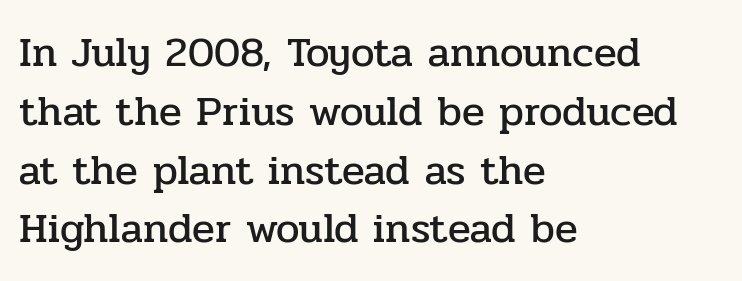
{"serif": "yes", "italic": "no", "width": "normal", "stroke_contrast": "low", "x_height": "medium", "monospaced": "no", "underline": "no", "align": "left", "line_spacing": "normal", "line_spacing_ratio": 1.4, "letter_spacing": "normal", "letter_spacing_em": 0.0, "glyph_px": 42}
